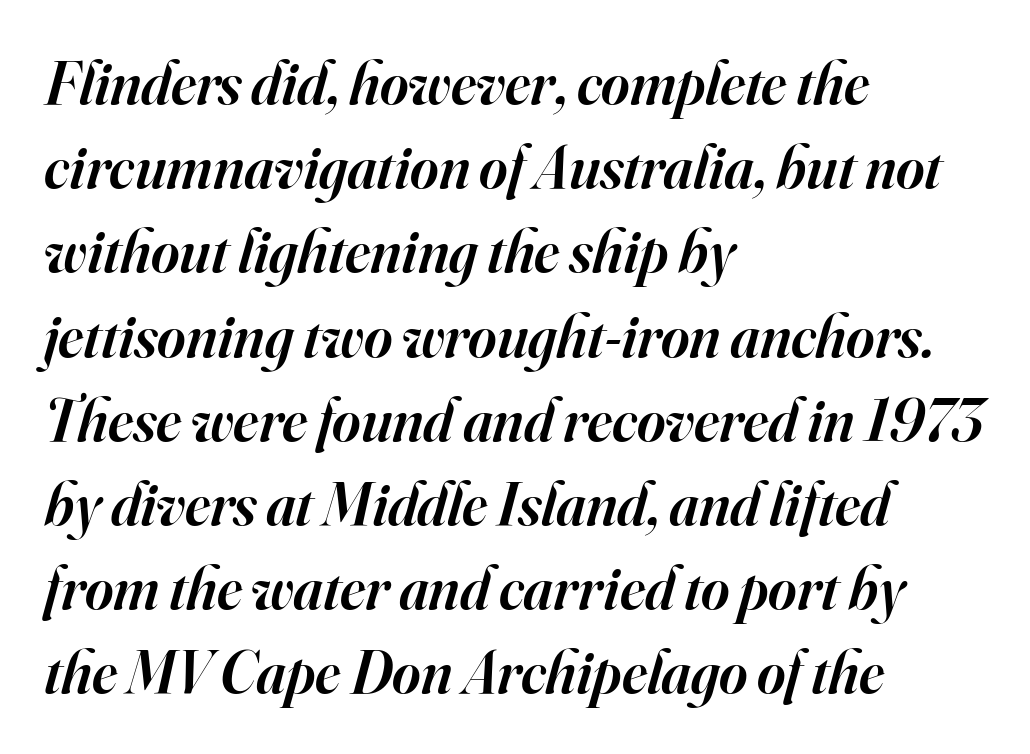
The image shows 61 px semibold serif type, italic (leaning right); set left-aligned, normal line spacing (1.38x), normal letter spacing, not underlined; high stroke contrast and a small x-height.
